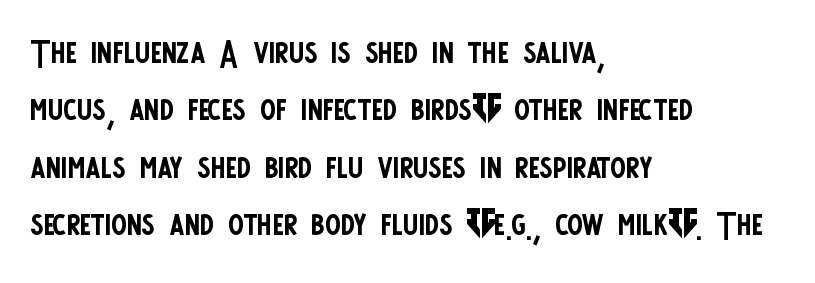
The characters display no serif detailing; their extremities are plain. Lines of text with bare space underneath. Glyph-to-glyph distance matches everyday printed text. The face used here is proportionally spaced, like ordinary book or web type.
